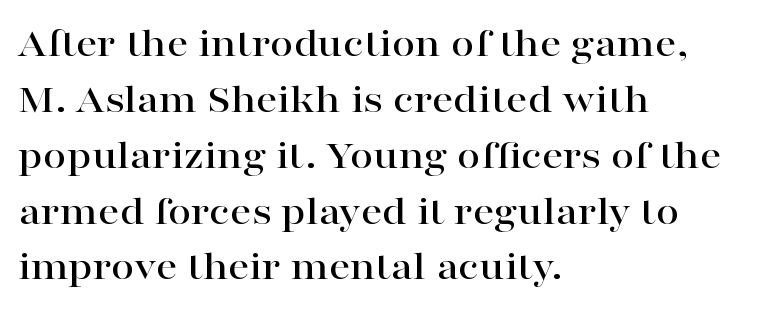
Q: Is the text italic (slanted)? A: No, it is upright.
Q: Is the typeface a serif or a sans-serif typeface? A: Serif.
Q: Is the text underlined? A: No.
Q: How is the paragraph aligned? A: Left-aligned.
Q: Is the spacing between letters normal or unusually wide? A: Normal.
Q: Is the spacing between lines tight, normal or loose? A: Normal.
Q: Width (condensed, normal, or wide)? A: Wide.
Q: Stroke contrast? A: High.
Q: x-height? A: Medium.
Q: Monospaced? A: No.
